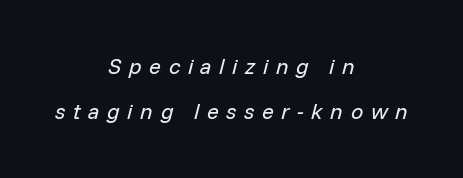
The image shows 22 px text type, italic (leaning right); set centered, loose line spacing (2.05x), unusually wide letter spacing (+0.34 em), not underlined.
